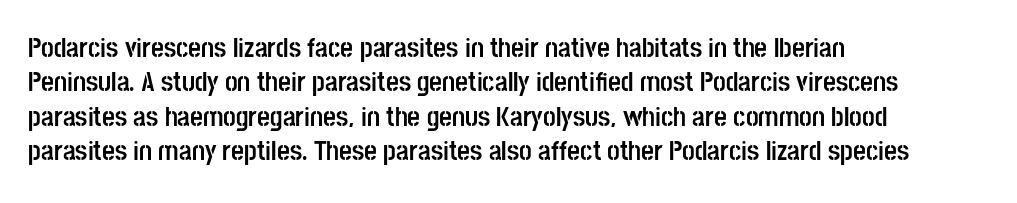
Q: Is the text bold? A: Yes.
Q: Is the text italic (slanted)? A: No, it is upright.
Q: Is the typeface a serif or a sans-serif typeface? A: Sans-serif.
Q: Is the text underlined? A: No.
Q: How is the paragraph aligned? A: Left-aligned.
Q: Is the spacing between letters normal or unusually wide? A: Normal.
Q: Width (condensed, normal, or wide)? A: Condensed.
Q: Stroke contrast? A: Low.
Q: x-height? A: Large.
Q: Monospaced? A: No.
